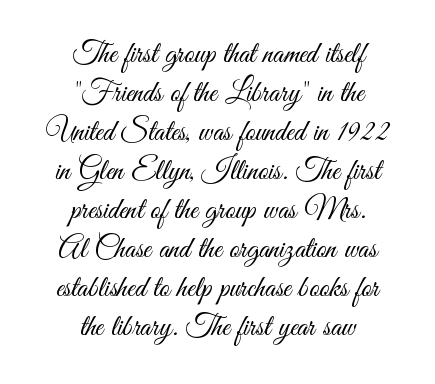
{"serif": "no", "bold": "no", "weight": "light", "width": "condensed", "stroke_contrast": "medium", "x_height": "small", "monospaced": "no", "underline": "no", "align": "center", "line_spacing": "normal", "line_spacing_ratio": 1.3, "letter_spacing": "normal", "letter_spacing_em": 0.0, "glyph_px": 30}
